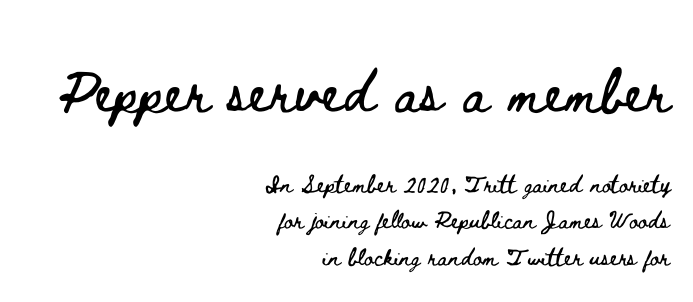
Q: Is the text italic (slanted)? A: Yes.
Q: Is the text underlined? A: No.
Q: How is the paragraph aligned? A: Right-aligned.
Q: Is the spacing between letters normal or unusually wide? A: Normal.
Q: Is the spacing between lines tight, normal or loose? A: Normal.
Q: Which block of text is set in a larger size, the first (top) or the second (bottom)? A: The first (top) one.
Q: Width (condensed, normal, or wide)? A: Wide.
Q: Stroke contrast? A: Low.
Q: x-height? A: Small.
Q: Monospaced? A: No.
